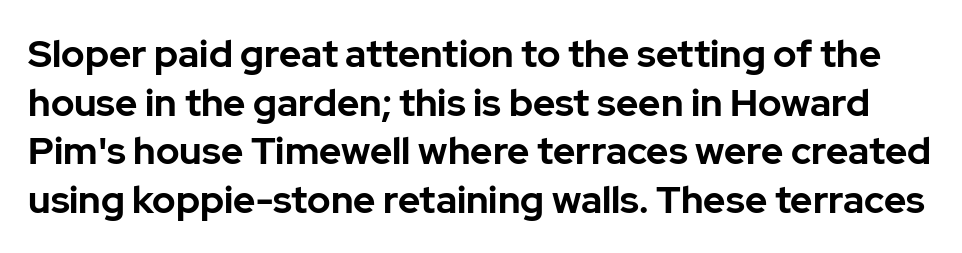
{"serif": "no", "italic": "no", "bold": "yes", "weight": "bold", "width": "normal", "stroke_contrast": "low", "x_height": "medium", "monospaced": "no", "underline": "no", "line_spacing": "normal", "line_spacing_ratio": 1.28, "letter_spacing": "normal", "letter_spacing_em": 0.0, "glyph_px": 38}
